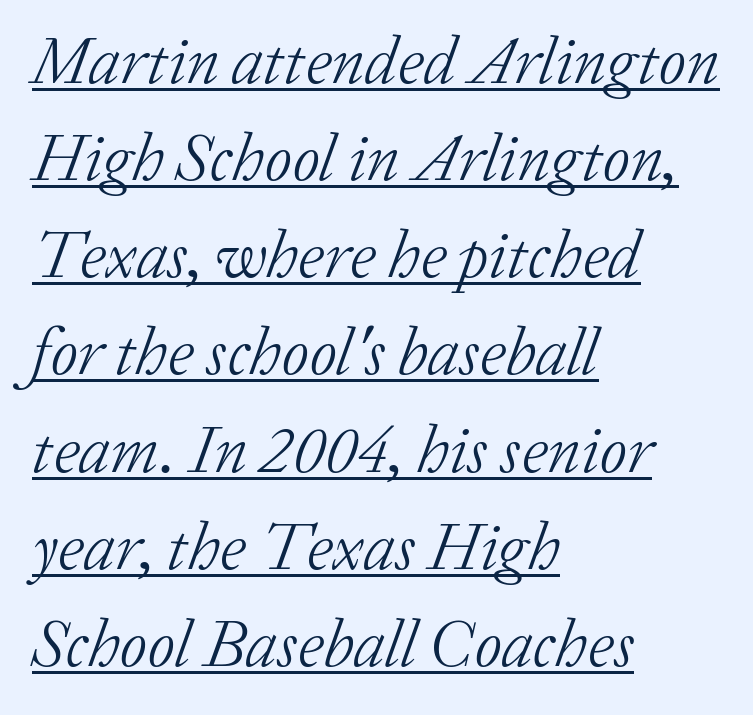
Q: Is the text bold? A: No.
Q: Is the text italic (slanted)? A: Yes, it leans right by about 20 degrees.
Q: Is the typeface a serif or a sans-serif typeface? A: Serif.
Q: Is the text underlined? A: Yes.
Q: How is the paragraph aligned? A: Left-aligned.
Q: Is the spacing between letters normal or unusually wide? A: Normal.
Q: Is the spacing between lines tight, normal or loose? A: Normal.
Q: Width (condensed, normal, or wide)? A: Normal.
Q: Stroke contrast? A: Low.
Q: x-height? A: Medium.
Q: Monospaced? A: No.
